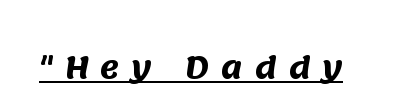
Q: Is the text bold? A: Yes.
Q: Is the typeface a serif or a sans-serif typeface? A: Sans-serif.
Q: Is the text underlined? A: Yes.
Q: Is the spacing between letters normal or unusually wide? A: Unusually wide.
Q: Width (condensed, normal, or wide)? A: Normal.
Q: Stroke contrast? A: Medium.
Q: x-height? A: Large.
Q: Monospaced? A: No.
